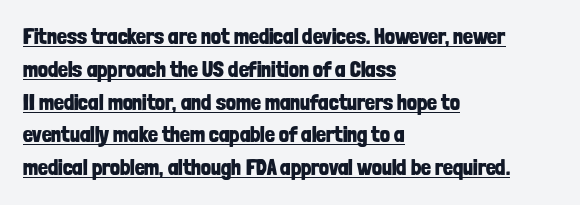
The image shows 22 px bold type, upright; set left-aligned, normal line spacing (1.49x), normal letter spacing, underlined.
